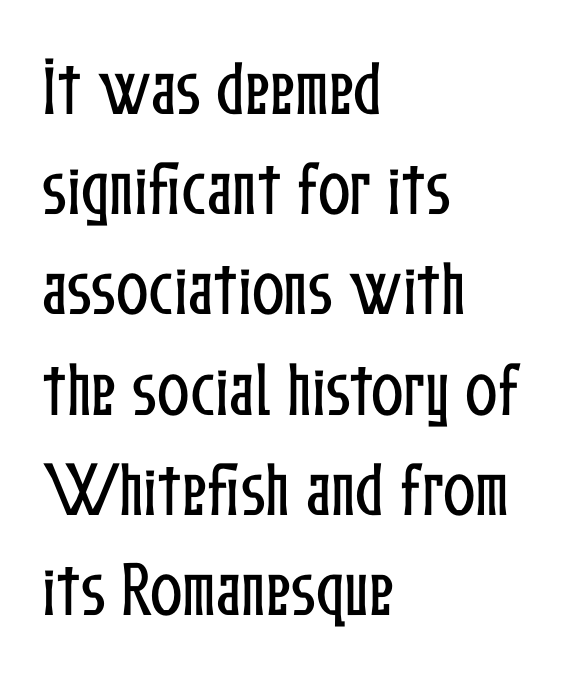
Q: Is the text italic (slanted)? A: No, it is upright.
Q: Is the text underlined? A: No.
Q: How is the paragraph aligned? A: Left-aligned.
Q: Is the spacing between letters normal or unusually wide? A: Normal.
Q: Is the spacing between lines tight, normal or loose? A: Normal.
Q: Width (condensed, normal, or wide)? A: Condensed.
Q: Stroke contrast? A: Low.
Q: x-height? A: Medium.
Q: Monospaced? A: No.
